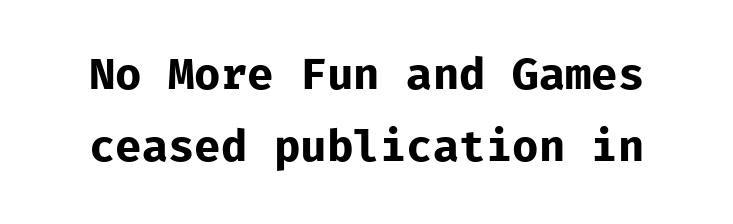
Q: Is the text bold? A: Yes.
Q: Is the text italic (slanted)? A: No, it is upright.
Q: Is the typeface a serif or a sans-serif typeface? A: Sans-serif.
Q: Is the text underlined? A: No.
Q: Is the spacing between letters normal or unusually wide? A: Normal.
Q: Is the spacing between lines tight, normal or loose? A: Normal.
Q: Width (condensed, normal, or wide)? A: Normal.
Q: Stroke contrast? A: Low.
Q: x-height? A: Medium.
